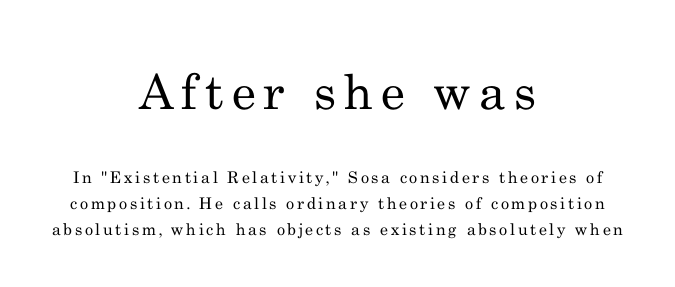
{"serif": "yes", "italic": "no", "bold": "no", "weight": "regular", "width": "normal", "stroke_contrast": "medium", "x_height": "small", "monospaced": "no", "underline": "no", "align": "center", "line_spacing": "normal", "line_spacing_ratio": 1.65, "larger_block": "first", "size_ratio": 3.0, "glyph_px": 48}
